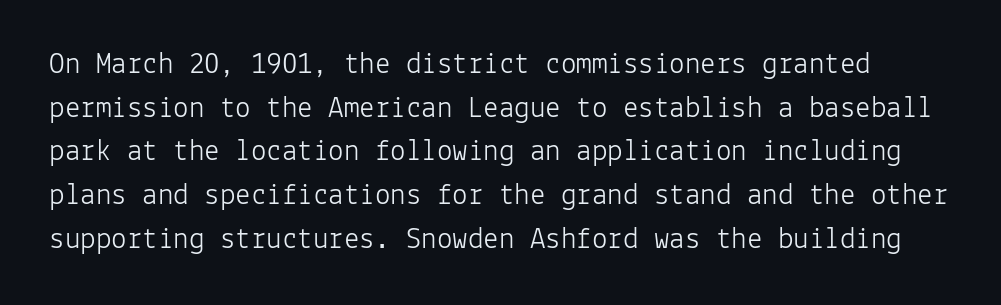
Q: Is the text bold? A: No.
Q: Is the text italic (slanted)? A: No, it is upright.
Q: Is the typeface a serif or a sans-serif typeface? A: Sans-serif.
Q: Is the text underlined? A: No.
Q: Is the spacing between letters normal or unusually wide? A: Normal.
Q: Is the spacing between lines tight, normal or loose? A: Normal.
Q: Width (condensed, normal, or wide)? A: Normal.
Q: Stroke contrast? A: Low.
Q: x-height? A: Medium.
Q: Monospaced? A: Yes.
